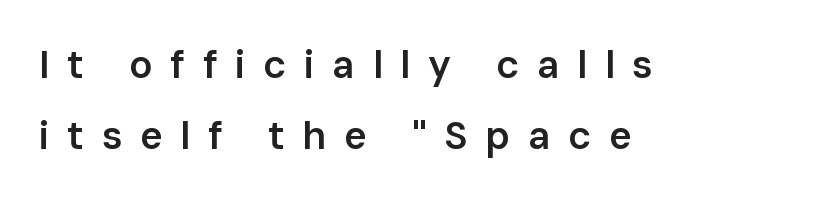
{"serif": "no", "italic": "no", "bold": "semi", "weight": "semibold", "width": "normal", "stroke_contrast": "low", "x_height": "medium", "monospaced": "no", "underline": "no", "align": "left", "line_spacing_ratio": 1.81, "letter_spacing": "wide", "letter_spacing_em": 0.45, "glyph_px": 39}
